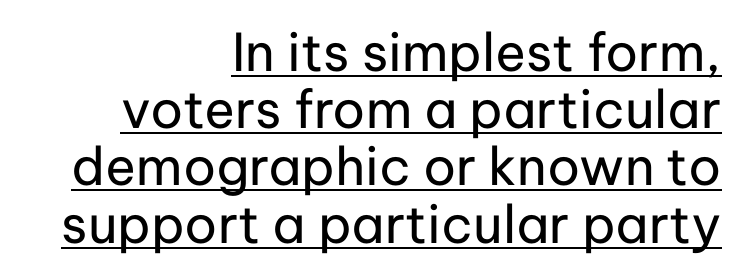
Does the lettering tilt? It doesn't — this is upright. Type style note: lacks serifs. The rendering keeps characters at their native spacing. Compared with a flush-left layout, this one pins lines to the opposite, right side.
